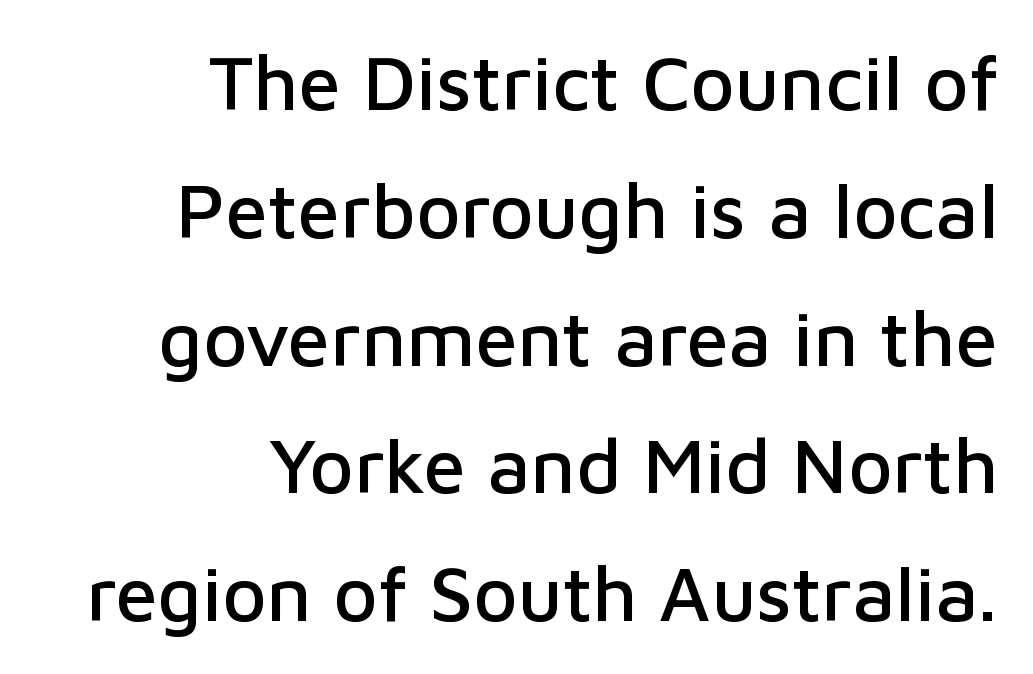
Here the glyphs are tracked normally, forming tight word shapes. You could not count columns in this text — the font is proportionally spaced. Nope, no serifs anywhere on these letters. The designer left line spacing at the default. One-word summary of the alignment: right. The strip under each line holds only bare page.
